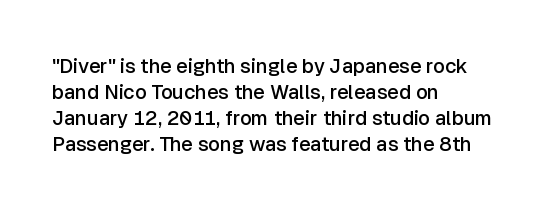
Is there any slant? The stems are plumb. In terms of letterspacing, this is plain default setting. The baseline area is clear. The passage is arranged the way most books set body copy — flush left.
